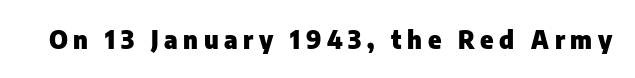
The image shows 25 px bold type, upright; set unusually wide letter spacing (+0.22 em), not underlined.
